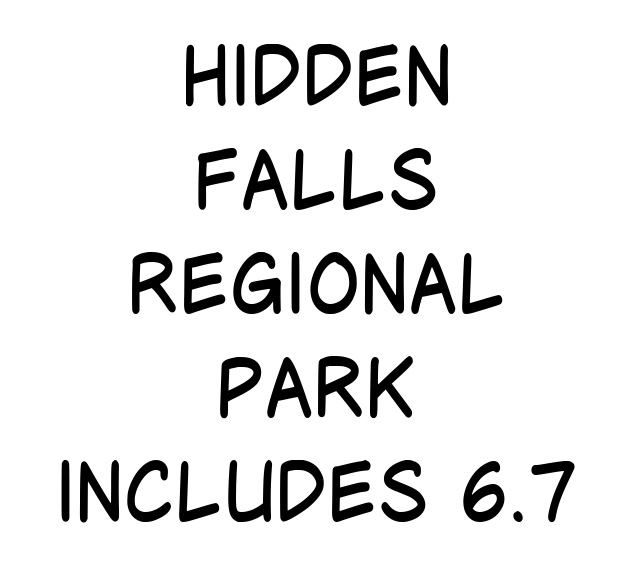
{"serif": "no", "italic": "no", "bold": "no", "weight": "regular", "width": "condensed", "stroke_contrast": "low", "x_height": "large", "monospaced": "no", "underline": "no", "align": "center", "line_spacing": "normal", "line_spacing_ratio": 1.3, "letter_spacing": "normal", "letter_spacing_em": 0.0, "glyph_px": 80}
